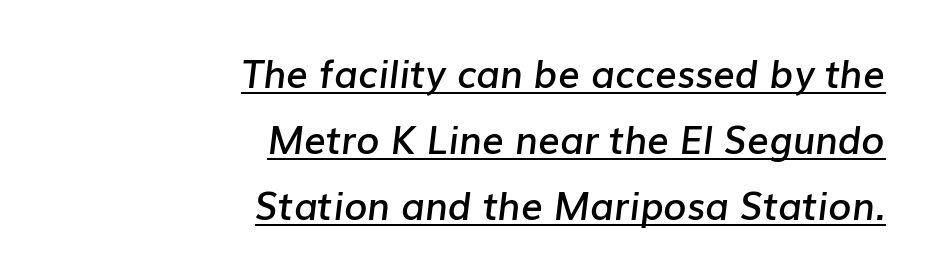
{"italic": "yes", "lean": "right", "slant_degrees": 7, "bold": "semi", "weight": "semibold", "width": "normal", "stroke_contrast": "low", "x_height": "medium", "monospaced": "no", "underline": "yes", "align": "right", "line_spacing_ratio": 1.74, "letter_spacing": "normal", "letter_spacing_em": 0.0, "glyph_px": 38}
